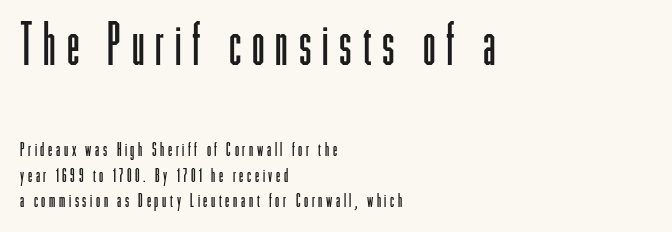
The image shows 57 px light, condensed sans-serif type, upright; set left-aligned, normal line spacing (1.33x), not underlined; the first (top) block is 3.0x larger; low stroke contrast and a medium x-height.
